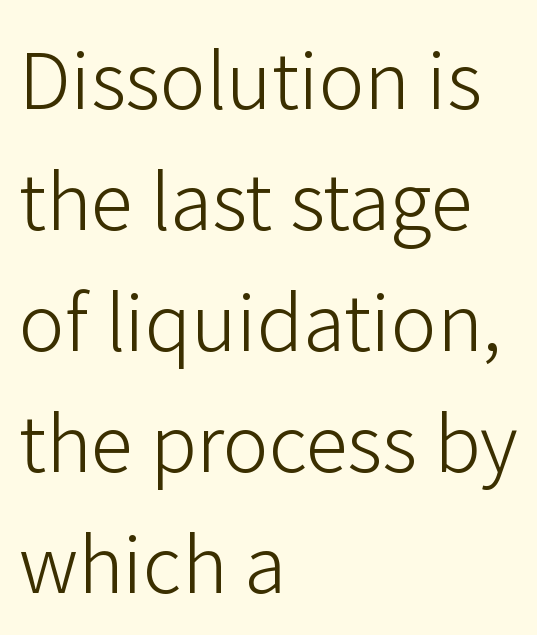
The image shows 77 px light sans-serif type, upright; set left-aligned, normal line spacing (1.57x), normal letter spacing, not underlined; low stroke contrast and a medium x-height.
